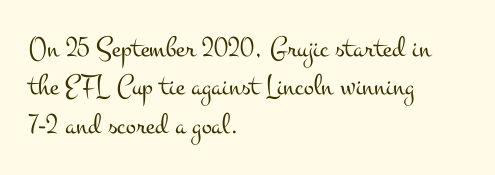
The image shows 30 px light, wide type; set left-aligned, normal line spacing (1.28x), normal letter spacing, not underlined; medium stroke contrast and a small x-height.
